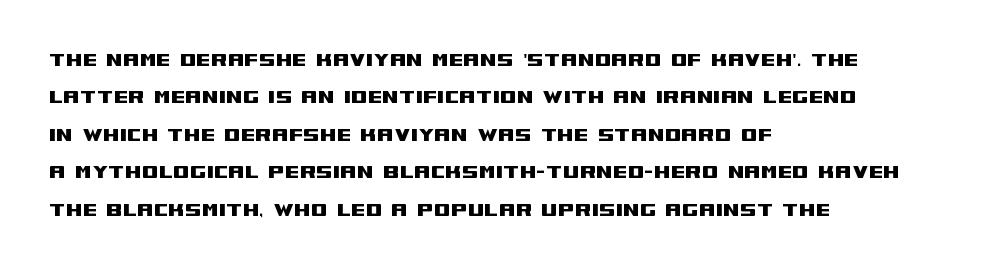
Quick note: interline space is typical. Ordinary non-slanted type is in use. The glyphs are unaccompanied by any horizontal stroke below them. The setting favours the left margin, as ordinary paragraphs usually do.
